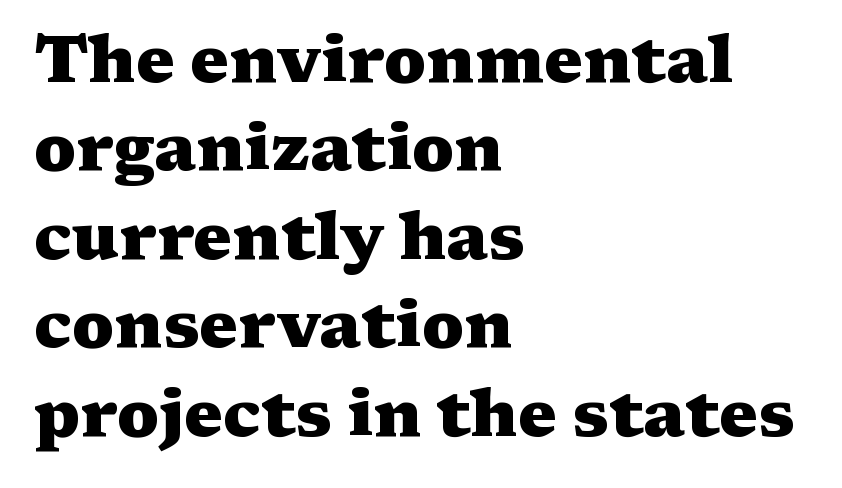
The image shows 65 px heavy, wide serif type, upright; set left-aligned, normal line spacing (1.36x), normal letter spacing, not underlined; medium stroke contrast and a medium x-height.
